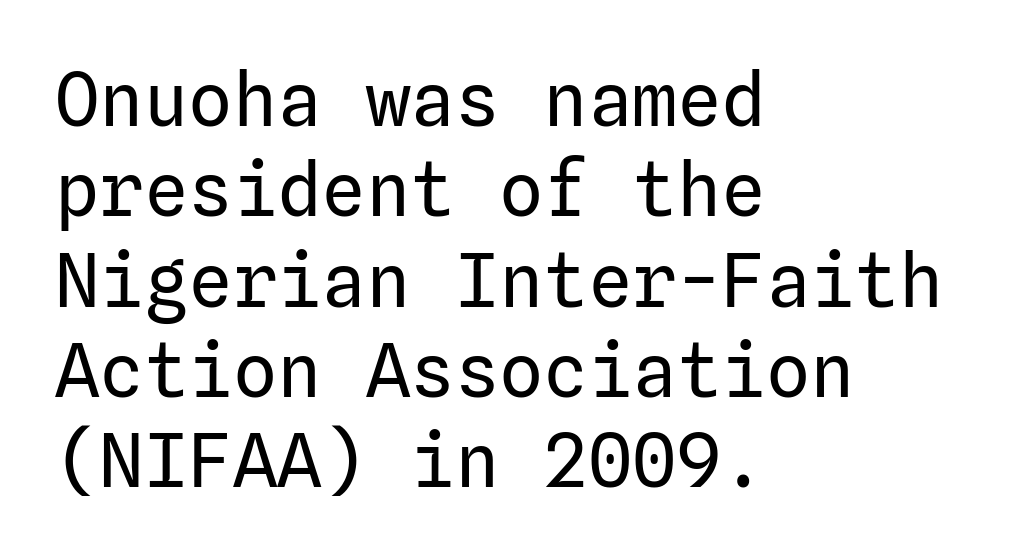
{"serif": "no", "italic": "no", "bold": "no", "weight": "regular", "width": "normal", "stroke_contrast": "low", "x_height": "medium", "underline": "no", "align": "left", "line_spacing_ratio": 1.22, "letter_spacing": "normal", "letter_spacing_em": 0.0, "glyph_px": 74}
